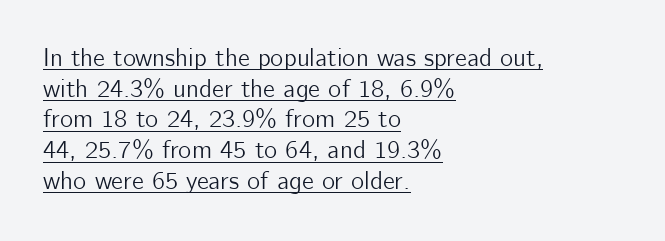
{"italic": "no", "underline": "yes", "align": "left", "line_spacing_ratio": 1.23, "letter_spacing": "normal", "letter_spacing_em": 0.0, "glyph_px": 25}
